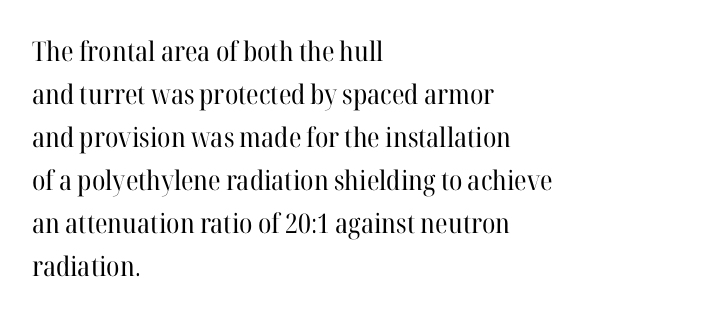
{"italic": "no", "bold": "no", "underline": "no", "align": "left", "line_spacing": "normal", "line_spacing_ratio": 1.59, "letter_spacing": "normal", "letter_spacing_em": 0.0, "glyph_px": 27}
